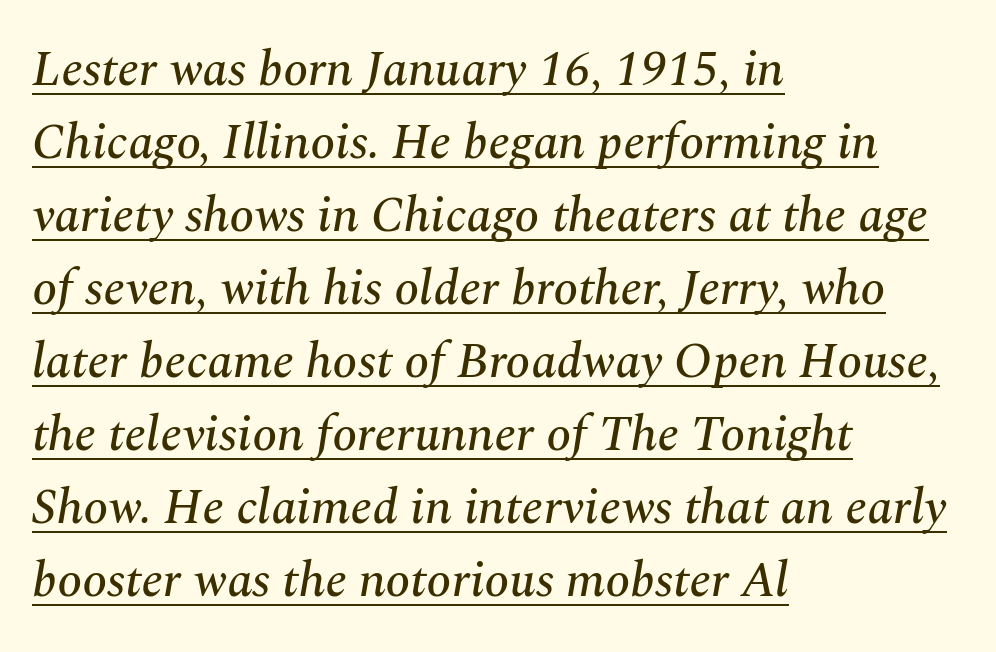
Look at the bottom of the vertical strokes: they flare into serifs here. One-word summary of the alignment: left. You could call the tracking neutral — neither tight nor loose. Descenders here cross a horizontal rule under the line.
